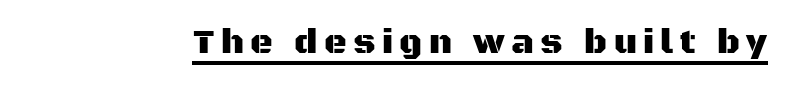
Q: Is the text italic (slanted)? A: No, it is upright.
Q: Is the typeface a serif or a sans-serif typeface? A: Sans-serif.
Q: Is the text underlined? A: Yes.
Q: Width (condensed, normal, or wide)? A: Normal.
Q: Stroke contrast? A: Medium.
Q: x-height? A: Large.
Q: Monospaced? A: No.
